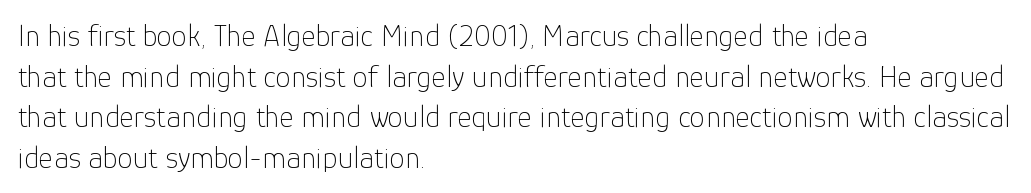
{"serif": "no", "italic": "no", "bold": "no", "weight": "thin", "width": "normal", "stroke_contrast": "low", "x_height": "medium", "monospaced": "no", "underline": "no", "align": "left", "line_spacing": "normal", "line_spacing_ratio": 1.31, "letter_spacing": "normal", "letter_spacing_em": 0.0, "glyph_px": 31}
